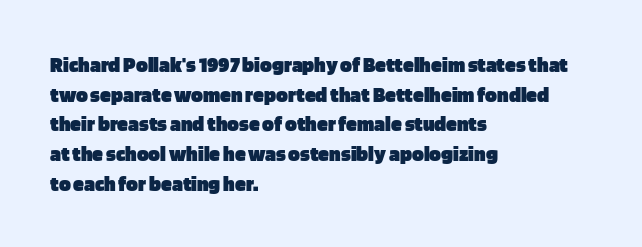
The image shows 22 px bold type, upright; set left-aligned, normal line spacing (1.35x), normal letter spacing, not underlined.
